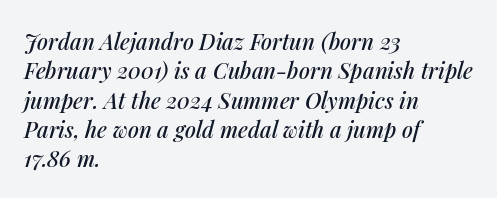
The paragraph shown leans on its left margin. The passage shown is not underscored anywhere. The passage shown stacks its lines at a standard gap. No extra tracking has been applied to these lines.
